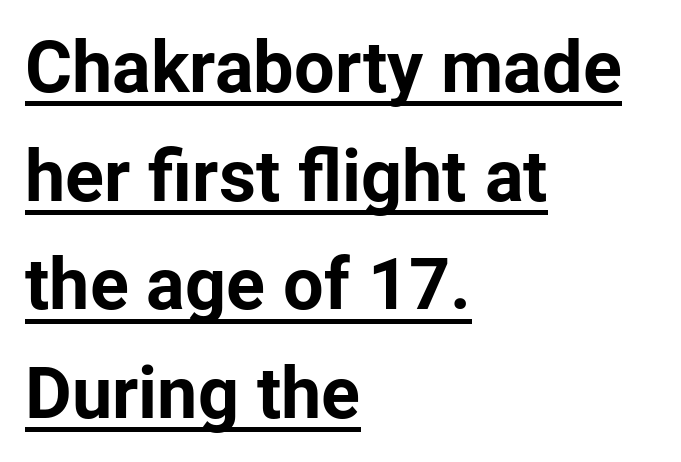
The image shows 72 px bold sans-serif type, upright; set left-aligned, normal line spacing (1.51x), normal letter spacing, underlined; low stroke contrast and a medium x-height.
